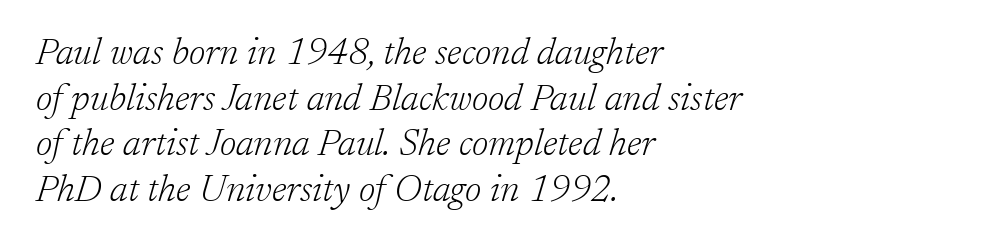
Q: Is the text bold? A: No.
Q: Is the text italic (slanted)? A: Yes, it leans right by about 17 degrees.
Q: Is the typeface a serif or a sans-serif typeface? A: Serif.
Q: Is the text underlined? A: No.
Q: How is the paragraph aligned? A: Left-aligned.
Q: Is the spacing between letters normal or unusually wide? A: Normal.
Q: Width (condensed, normal, or wide)? A: Normal.
Q: Stroke contrast? A: Low.
Q: x-height? A: Medium.
Q: Monospaced? A: No.
